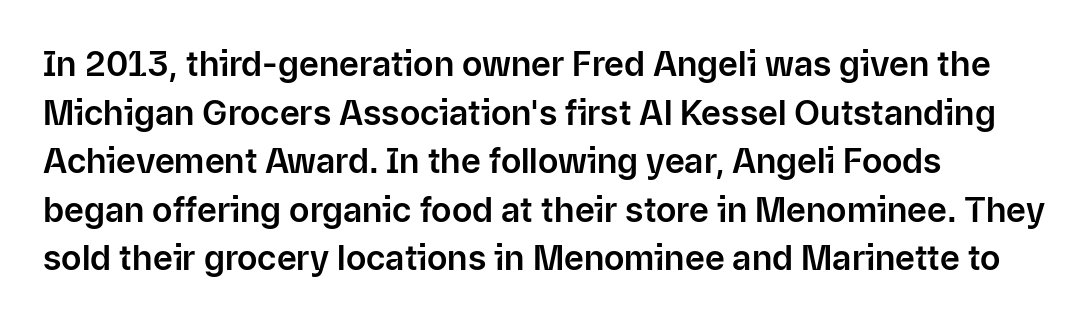
The image shows 34 px sans-serif type, upright; set left-aligned, normal line spacing (1.43x), normal letter spacing, not underlined; low stroke contrast and a medium x-height.
